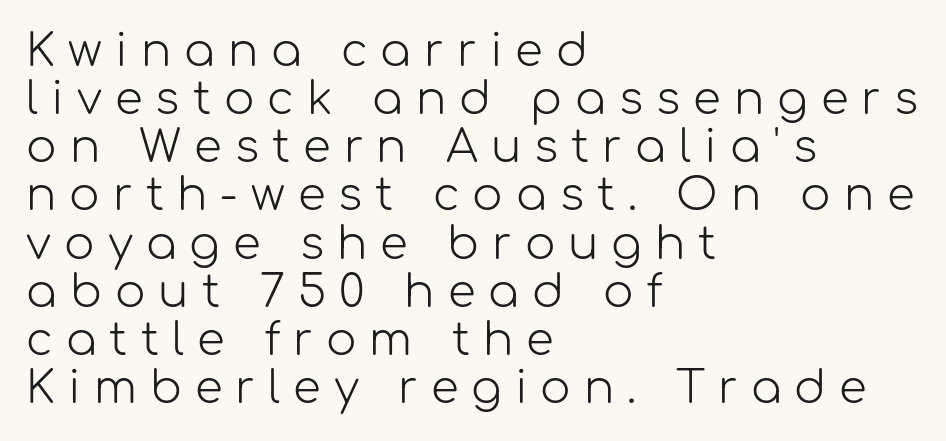
{"serif": "no", "italic": "no", "bold": "no", "weight": "light", "width": "normal", "stroke_contrast": "low", "x_height": "medium", "monospaced": "no", "underline": "no", "align": "left", "line_spacing": "tight", "line_spacing_ratio": 1.07, "letter_spacing": "wide", "letter_spacing_em": 0.29, "glyph_px": 45}
